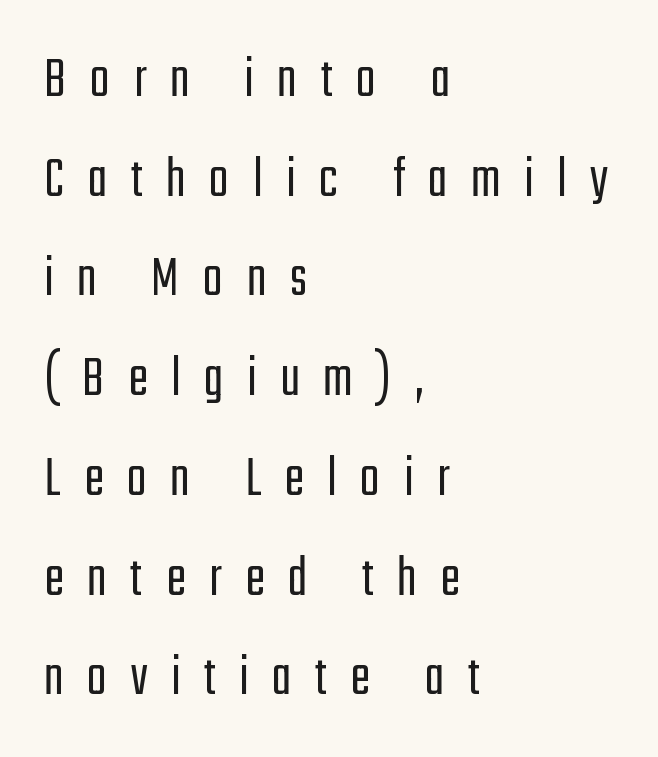
Q: Is the text bold? A: No.
Q: Is the text italic (slanted)? A: No, it is upright.
Q: Is the typeface a serif or a sans-serif typeface? A: Sans-serif.
Q: Is the text underlined? A: No.
Q: How is the paragraph aligned? A: Left-aligned.
Q: Is the spacing between letters normal or unusually wide? A: Unusually wide.
Q: Is the spacing between lines tight, normal or loose? A: Normal.
Q: Width (condensed, normal, or wide)? A: Condensed.
Q: Stroke contrast? A: Low.
Q: x-height? A: Medium.
Q: Monospaced? A: No.
